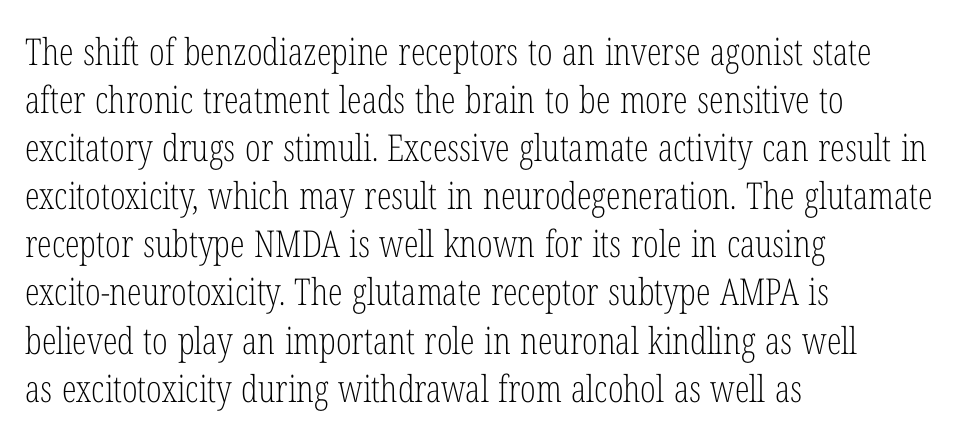
Q: Is the text bold? A: No.
Q: Is the text italic (slanted)? A: No, it is upright.
Q: Is the typeface a serif or a sans-serif typeface? A: Serif.
Q: Is the text underlined? A: No.
Q: How is the paragraph aligned? A: Left-aligned.
Q: Is the spacing between letters normal or unusually wide? A: Normal.
Q: Is the spacing between lines tight, normal or loose? A: Normal.
Q: Width (condensed, normal, or wide)? A: Condensed.
Q: Stroke contrast? A: Low.
Q: x-height? A: Medium.
Q: Monospaced? A: No.
